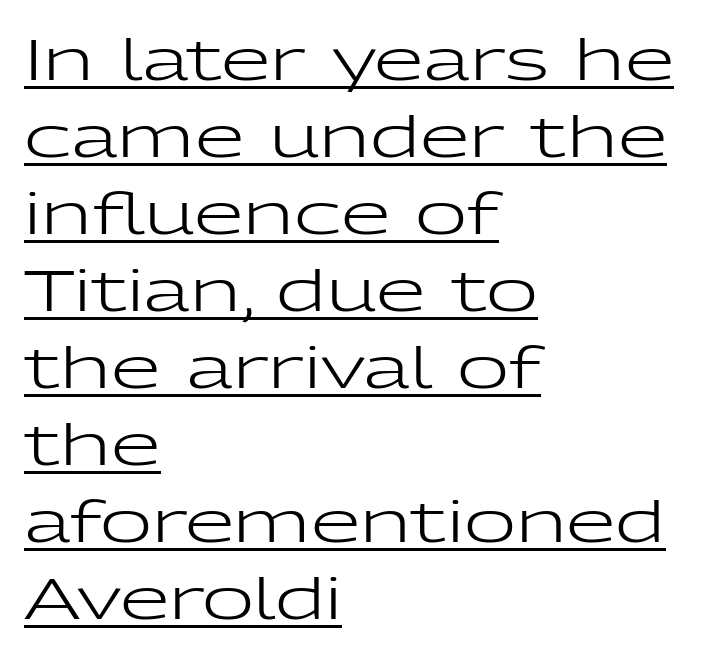
The image shows 57 px regular-weight, wide sans-serif type, upright; set left-aligned, normal line spacing (1.35x), normal letter spacing, underlined; low stroke contrast and a medium x-height.
